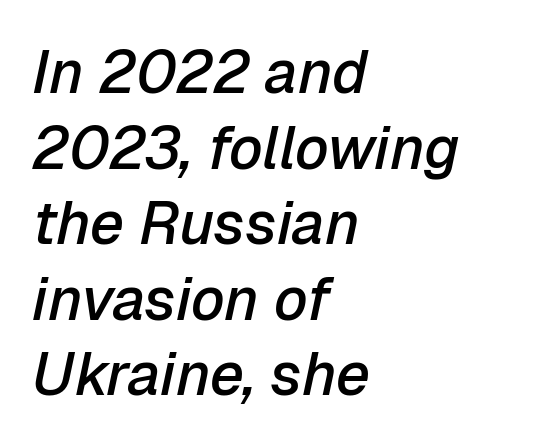
{"italic": "yes", "lean": "right", "slant_degrees": 12, "bold": "semi", "weight": "semibold", "width": "normal", "stroke_contrast": "low", "x_height": "medium", "monospaced": "no", "underline": "no", "align": "left", "line_spacing": "normal", "line_spacing_ratio": 1.26, "letter_spacing": "normal", "letter_spacing_em": 0.0, "glyph_px": 60}
